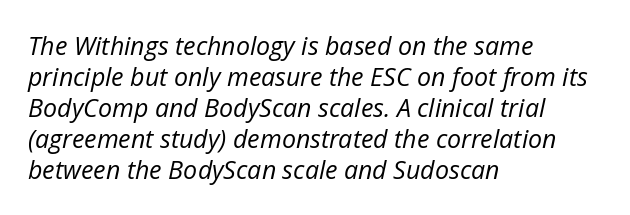
The image shows 25 px text type, italic (leaning right); set left-aligned, line spacing 1.24x, normal letter spacing, not underlined.
